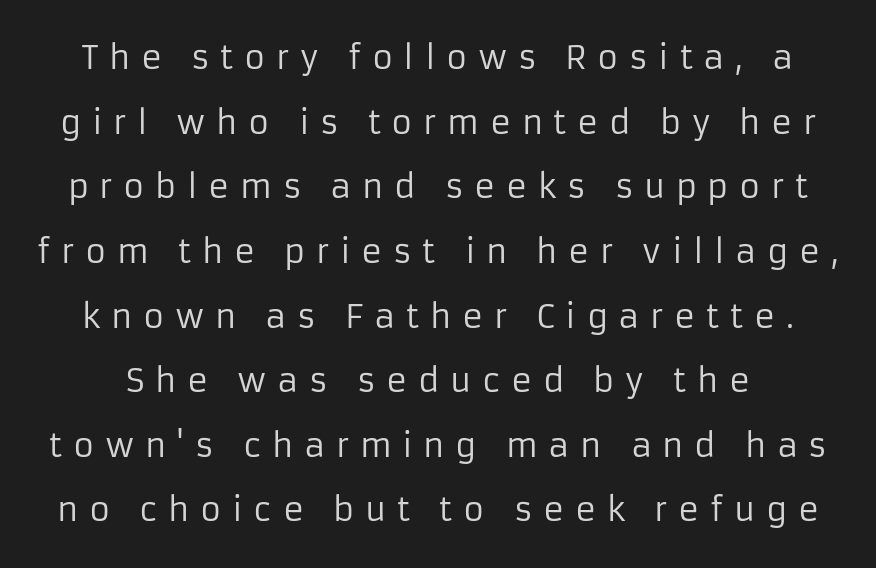
Unlike a traditional serif, this face leaves its strokes unadorned. Note the varied advance widths — an 'i' is clearly narrower than an 'm'. The words here are not underlined. Honestly, the rows look like they've been pulled way apart. Stem width sits at or under what a default text font uses.
